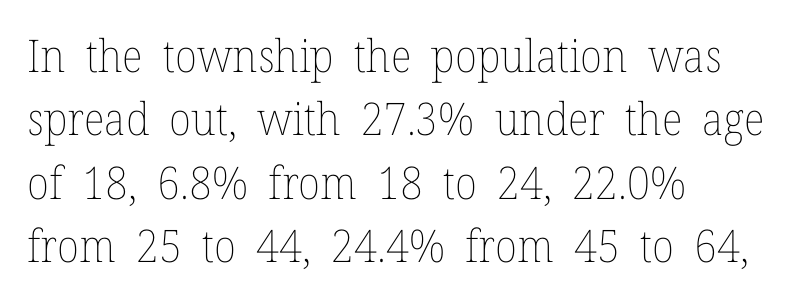
{"italic": "no", "bold": "no", "weight": "thin", "width": "normal", "stroke_contrast": "low", "x_height": "medium", "monospaced": "no", "underline": "no", "align": "left", "line_spacing": "normal", "line_spacing_ratio": 1.41, "letter_spacing": "normal", "letter_spacing_em": 0.0, "glyph_px": 45}
